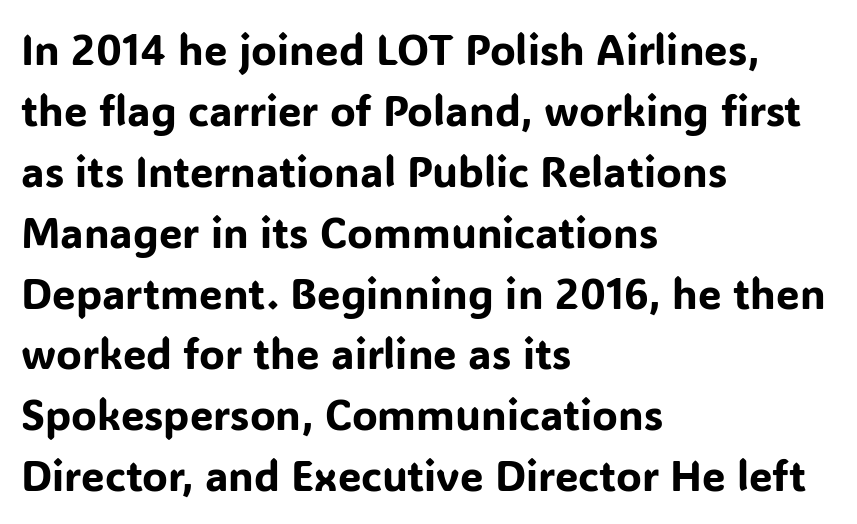
The image shows 42 px sans-serif type, upright; set left-aligned, normal line spacing (1.45x), normal letter spacing, not underlined; low stroke contrast and a medium x-height.
